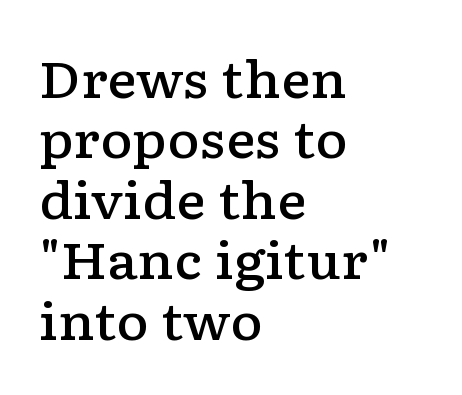
Short and long lines alike share a common starting point at left. The text was rendered using a seriffed face with decorative stroke endings. Students, note that the glyphs here touch the page at normal intervals. Note the varied advance widths — an 'i' is clearly narrower than an 'm'. Every stem runs plumb, perpendicular to the baseline. This rendering features lettering with no underline.
